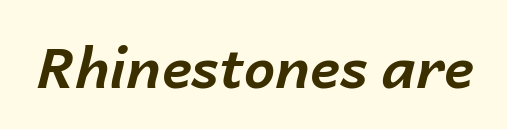
{"italic": "yes", "lean": "right", "slant_degrees": 14, "bold": "yes", "weight": "bold", "width": "normal", "stroke_contrast": "low", "x_height": "medium", "monospaced": "no", "underline": "no", "letter_spacing": "normal", "letter_spacing_em": 0.0, "glyph_px": 56}
